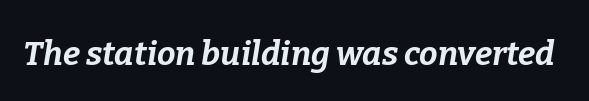
The image shows 33 px bold type, italic (leaning right); set normal letter spacing, not underlined; low stroke contrast and a medium x-height.
